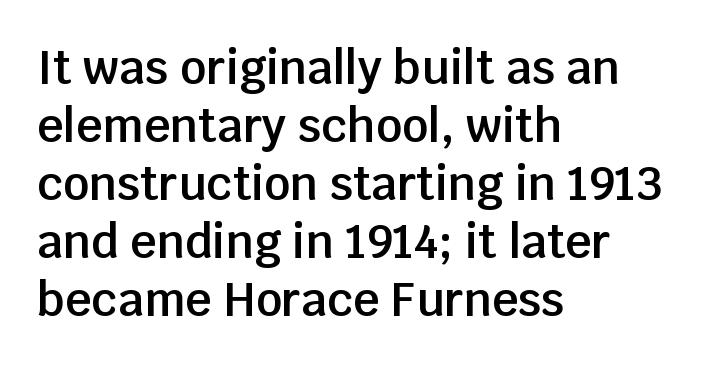
Q: Is the text bold? A: Semi-bold.
Q: Is the text italic (slanted)? A: No, it is upright.
Q: Is the typeface a serif or a sans-serif typeface? A: Sans-serif.
Q: Is the text underlined? A: No.
Q: How is the paragraph aligned? A: Left-aligned.
Q: Is the spacing between letters normal or unusually wide? A: Normal.
Q: Is the spacing between lines tight, normal or loose? A: Normal.
Q: Width (condensed, normal, or wide)? A: Normal.
Q: Stroke contrast? A: Low.
Q: x-height? A: Large.
Q: Monospaced? A: No.
